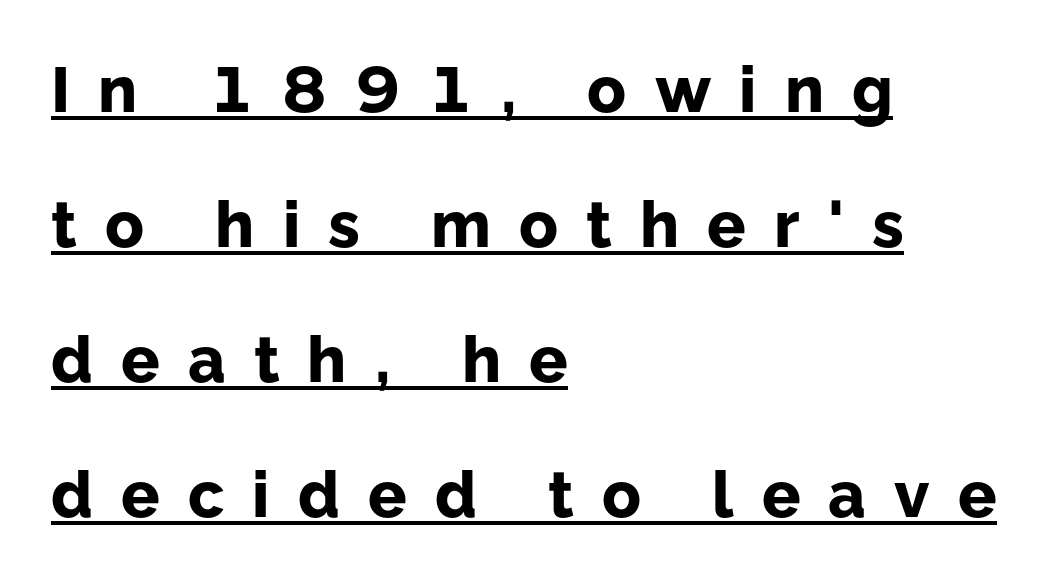
{"serif": "no", "italic": "no", "bold": "yes", "weight": "bold", "width": "normal", "stroke_contrast": "low", "x_height": "medium", "monospaced": "no", "underline": "yes", "align": "left", "line_spacing": "loose", "line_spacing_ratio": 2.11, "letter_spacing": "wide", "letter_spacing_em": 0.44, "glyph_px": 64}
